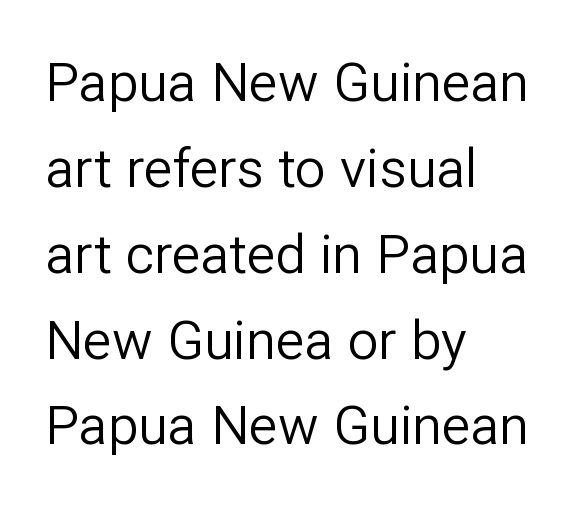
{"serif": "no", "italic": "no", "bold": "no", "weight": "regular", "width": "normal", "stroke_contrast": "low", "x_height": "medium", "monospaced": "no", "underline": "no", "align": "left", "line_spacing": "normal", "line_spacing_ratio": 1.59, "letter_spacing": "normal", "letter_spacing_em": 0.0, "glyph_px": 54}
